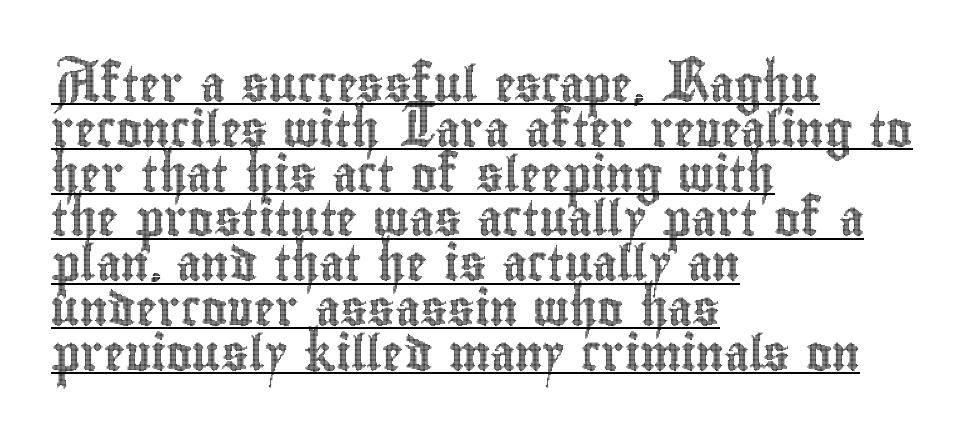
{"italic": "no", "width": "condensed", "x_height": "small", "monospaced": "no", "underline": "yes", "align": "left", "line_spacing": "normal", "line_spacing_ratio": 1.28, "letter_spacing": "normal", "letter_spacing_em": 0.0, "glyph_px": 35}
